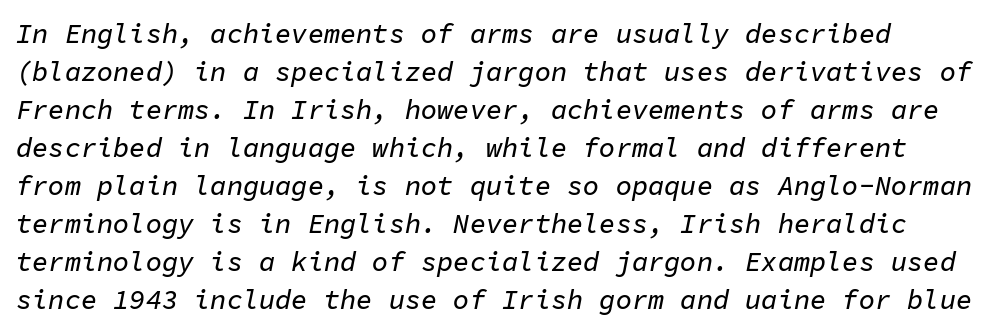
Q: Is the text italic (slanted)? A: Yes, it leans right by about 11 degrees.
Q: Is the text underlined? A: No.
Q: Is the spacing between letters normal or unusually wide? A: Normal.
Q: Is the spacing between lines tight, normal or loose? A: Normal.
